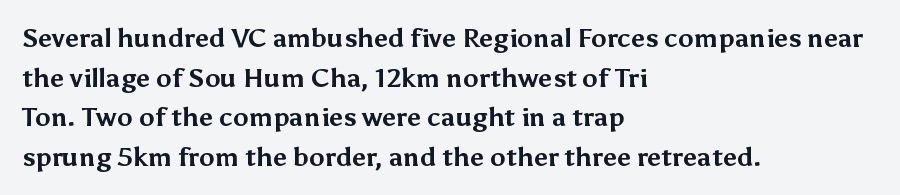
Line spacing here is normal. Words float on clear page, feet unadorned. Each glyph is drawn with heavy, bold strokes. There is no visible air inserted between adjacent glyphs. These lines are set flush left with a ragged right edge. This is roman type, the default non-slanted kind.
